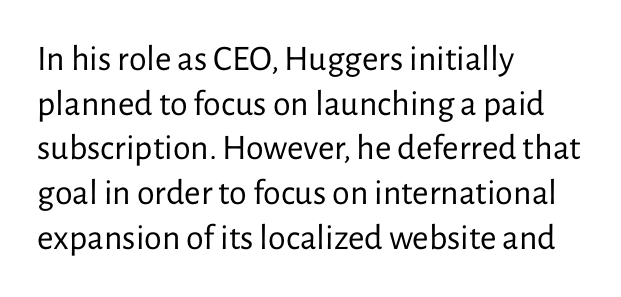
Q: Is the text bold? A: No.
Q: Is the text italic (slanted)? A: No, it is upright.
Q: Is the typeface a serif or a sans-serif typeface? A: Sans-serif.
Q: Is the text underlined? A: No.
Q: How is the paragraph aligned? A: Left-aligned.
Q: Is the spacing between letters normal or unusually wide? A: Normal.
Q: Width (condensed, normal, or wide)? A: Normal.
Q: Stroke contrast? A: Low.
Q: x-height? A: Medium.
Q: Monospaced? A: No.
